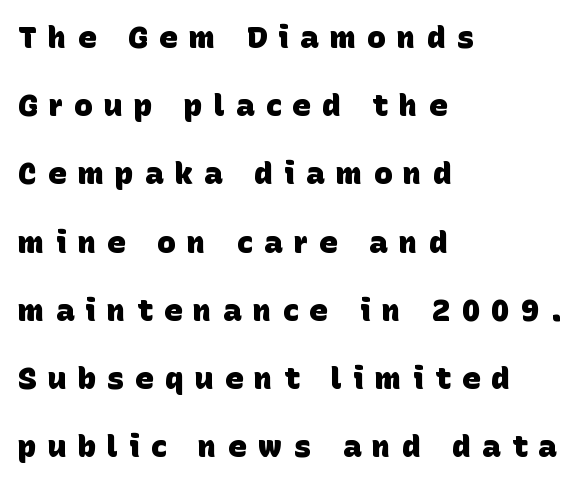
The strokes are fattened all the way to bold. Check the space under the baseline: it is left empty. Vertical spacing — loose. All the whitespace from short lines collects on the right.
